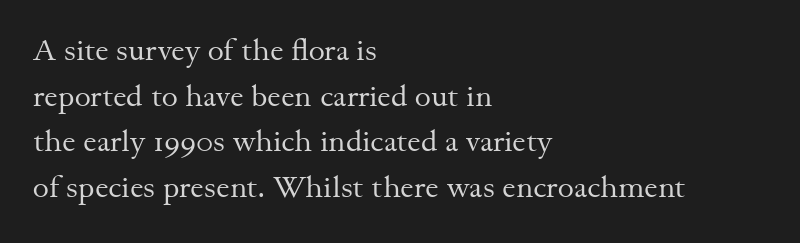
The image shows 31 px regular-weight serif type, upright; set left-aligned, normal line spacing (1.47x), normal letter spacing, not underlined; medium stroke contrast and a small x-height.
